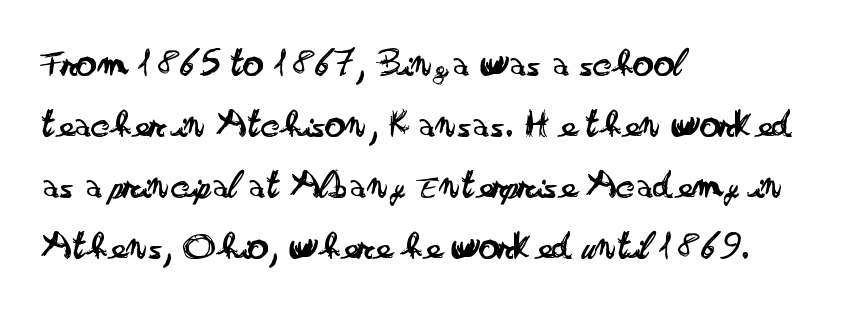
Q: Is the text bold? A: No.
Q: Is the text italic (slanted)? A: No, it is upright.
Q: Is the typeface a serif or a sans-serif typeface? A: Sans-serif.
Q: Is the text underlined? A: No.
Q: How is the paragraph aligned? A: Left-aligned.
Q: Is the spacing between letters normal or unusually wide? A: Normal.
Q: Is the spacing between lines tight, normal or loose? A: Normal.
Q: Width (condensed, normal, or wide)? A: Wide.
Q: Stroke contrast? A: Low.
Q: x-height? A: Small.
Q: Monospaced? A: No.
